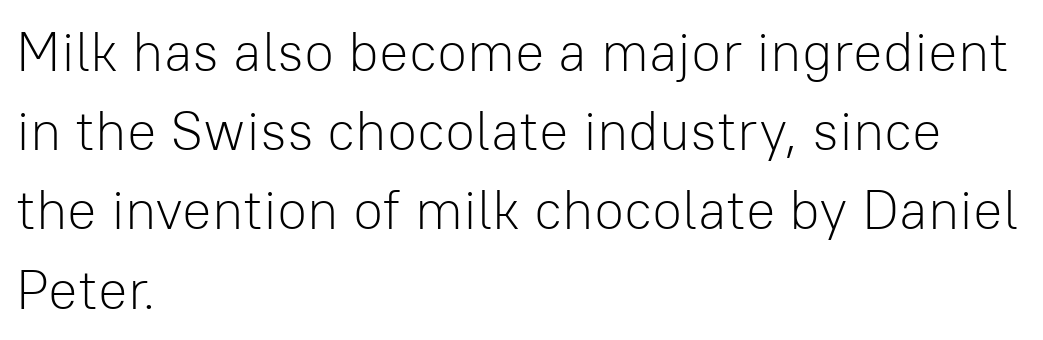
The image shows 55 px light sans-serif type, upright; set left-aligned, normal line spacing (1.44x), normal letter spacing, not underlined; low stroke contrast and a medium x-height.
